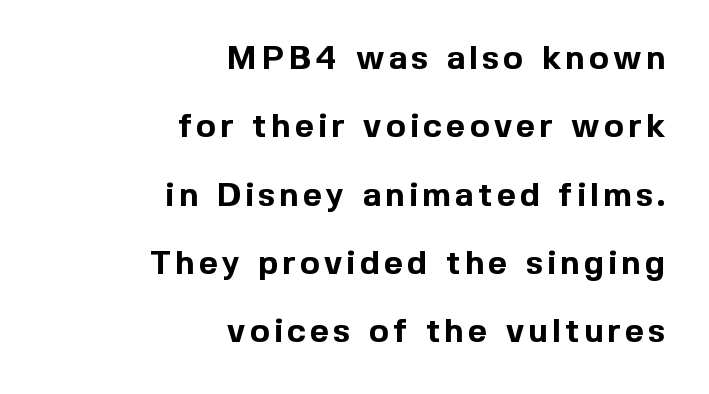
Q: Is the text bold? A: Yes.
Q: Is the text italic (slanted)? A: No, it is upright.
Q: Is the typeface a serif or a sans-serif typeface? A: Sans-serif.
Q: Is the text underlined? A: No.
Q: How is the paragraph aligned? A: Right-aligned.
Q: Is the spacing between lines tight, normal or loose? A: Loose.
Q: Width (condensed, normal, or wide)? A: Normal.
Q: x-height? A: Medium.
Q: Monospaced? A: No.
